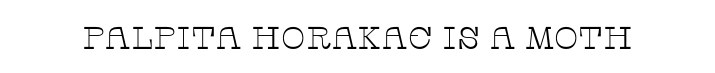
{"serif": "yes", "italic": "no", "bold": "no", "weight": "thin", "width": "wide", "stroke_contrast": "low", "x_height": "large", "monospaced": "no", "underline": "no", "letter_spacing": "normal", "letter_spacing_em": 0.0, "glyph_px": 32}
